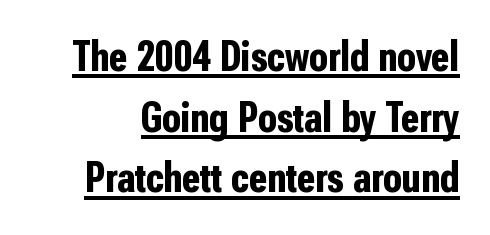
{"serif": "no", "italic": "no", "bold": "yes", "weight": "bold", "width": "condensed", "stroke_contrast": "low", "x_height": "medium", "monospaced": "no", "underline": "yes", "line_spacing": "normal", "line_spacing_ratio": 1.41, "letter_spacing": "normal", "letter_spacing_em": 0.0, "glyph_px": 43}
